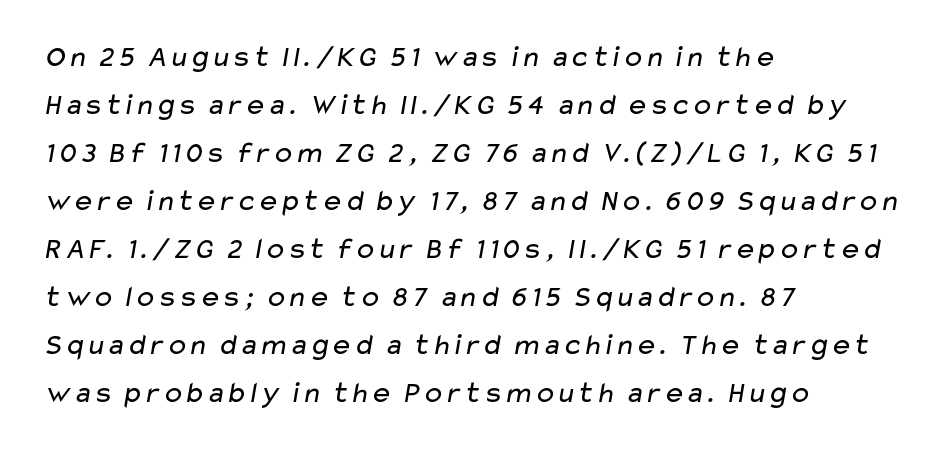
Q: Is the text bold? A: No.
Q: Is the typeface a serif or a sans-serif typeface? A: Sans-serif.
Q: Is the text underlined? A: No.
Q: How is the paragraph aligned? A: Left-aligned.
Q: Is the spacing between letters normal or unusually wide? A: Normal.
Q: Is the spacing between lines tight, normal or loose? A: Normal.
Q: Width (condensed, normal, or wide)? A: Wide.
Q: Stroke contrast? A: Low.
Q: x-height? A: Medium.
Q: Monospaced? A: No.
